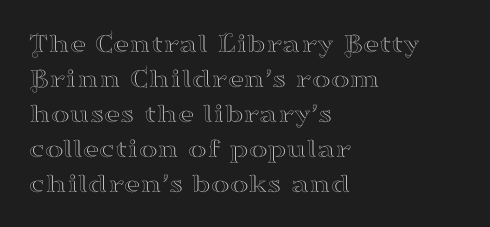
Observe the serifs anchoring each vertical stroke in this sample. Compared with typical body copy, the letter spacing here is the same. Unmarked baselines from the first word to the last. Summary of vertical rhythm: regular, with standard interline spacing. Teacher's note: observe the even left margin — that is flush-left alignment. Character widths vary here, with narrow letters taking less room than wide ones.
